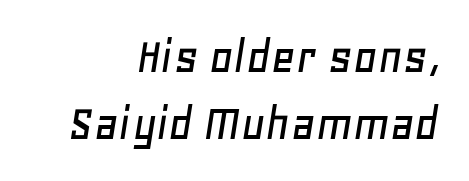
{"italic": "yes", "lean": "right", "slant_degrees": 11, "width": "normal", "stroke_contrast": "low", "x_height": "large", "monospaced": "no", "underline": "no", "align": "right", "line_spacing": "normal", "line_spacing_ratio": 1.27, "letter_spacing": "normal", "letter_spacing_em": 0.0, "glyph_px": 53}
